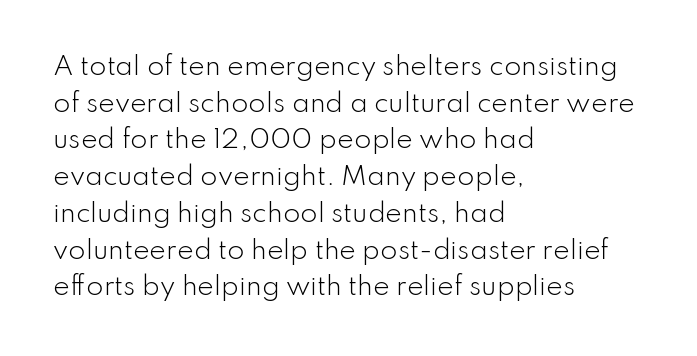
Q: Is the text bold? A: No.
Q: Is the text italic (slanted)? A: No, it is upright.
Q: Is the text underlined? A: No.
Q: How is the paragraph aligned? A: Left-aligned.
Q: Is the spacing between letters normal or unusually wide? A: Normal.
Q: Is the spacing between lines tight, normal or loose? A: Normal.
